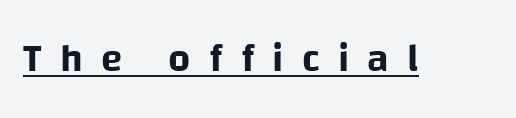
The image shows 39 px sans-serif type, upright; set unusually wide letter spacing (+0.47 em), underlined; low stroke contrast and a large x-height.
